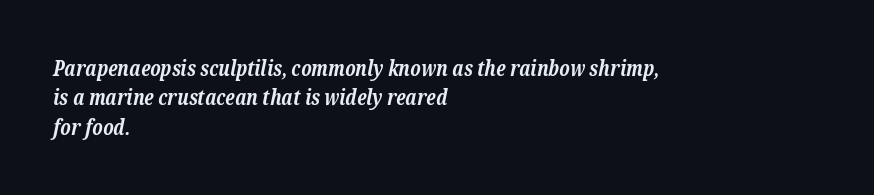
Which margin do the lines hug? The left one — the right edge is uneven. Compared with an ordinary text face, these strokes are far heavier — a full bold. Compared with typical paragraphs, the rows here are spaced about the same. The letters sit at their default tracking, neither squeezed nor spread.
